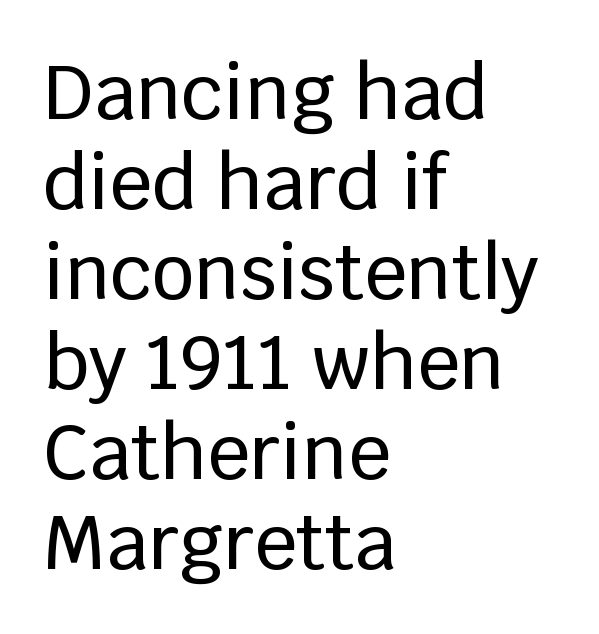
The letters advance in unequal steps, a hallmark of proportional type. These lines keep a tight, regular rhythm from letter to letter. All the whitespace from short lines collects on the right. This sample uses an upright cut, with every glyph sitting square on the baseline. Each letter's strokes conclude bluntly, with no projecting serifs. Plain, unruled lines of type.
